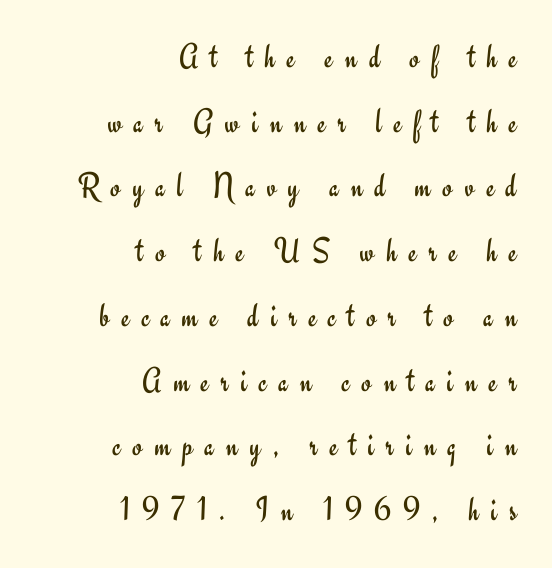
The image shows 35 px regular-weight sans-serif type; set right-aligned, line spacing 1.85x, unusually wide letter spacing (+0.34 em), not underlined; low stroke contrast and a small x-height.
